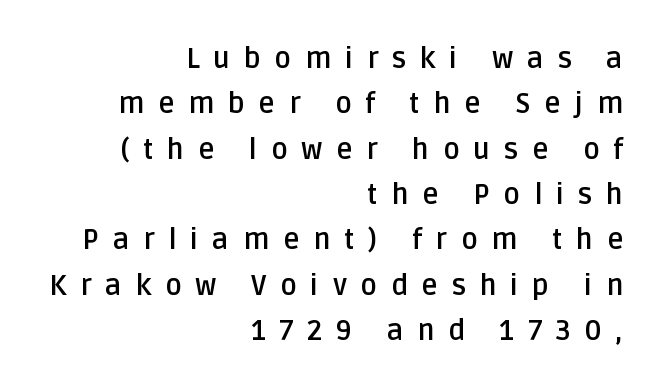
Q: Is the text bold? A: Yes.
Q: Is the text italic (slanted)? A: No, it is upright.
Q: Is the typeface a serif or a sans-serif typeface? A: Sans-serif.
Q: Is the text underlined? A: No.
Q: How is the paragraph aligned? A: Right-aligned.
Q: Is the spacing between letters normal or unusually wide? A: Unusually wide.
Q: Is the spacing between lines tight, normal or loose? A: Normal.
Q: Width (condensed, normal, or wide)? A: Normal.
Q: Stroke contrast? A: Low.
Q: x-height? A: Large.
Q: Monospaced? A: No.
